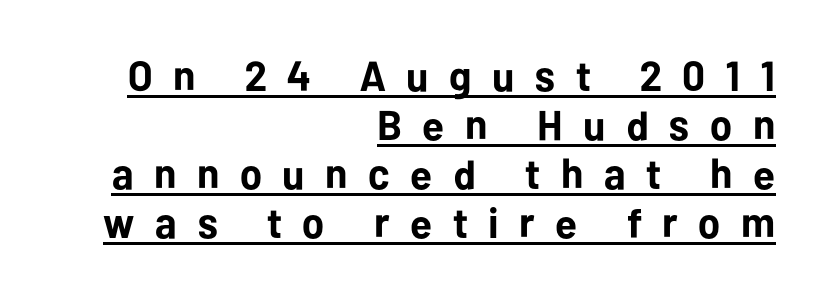
{"serif": "no", "italic": "no", "bold": "yes", "weight": "bold", "width": "normal", "stroke_contrast": "low", "x_height": "medium", "monospaced": "no", "underline": "yes", "align": "right", "line_spacing_ratio": 1.17, "letter_spacing": "wide", "letter_spacing_em": 0.49, "glyph_px": 42}
